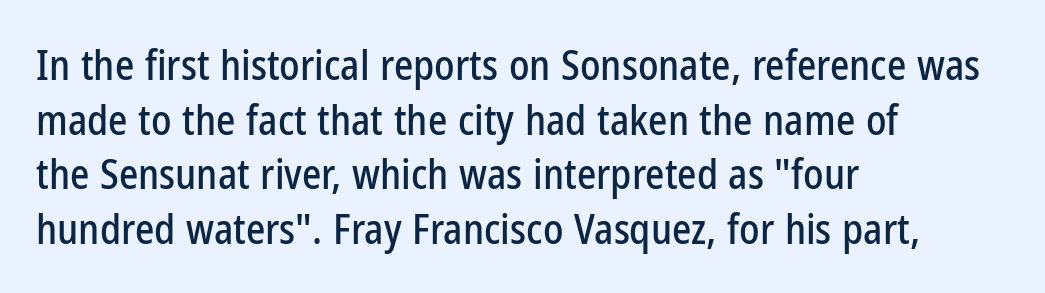
{"serif": "no", "italic": "no", "width": "condensed", "stroke_contrast": "low", "x_height": "medium", "monospaced": "no", "underline": "no", "align": "left", "line_spacing": "normal", "line_spacing_ratio": 1.33, "letter_spacing": "normal", "letter_spacing_em": 0.0, "glyph_px": 41}
